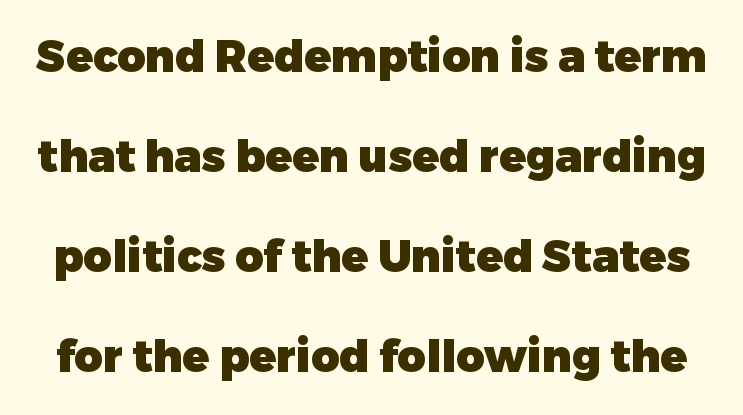
The image shows 44 px heavy sans-serif type, upright; set loose line spacing (2.27x), normal letter spacing, not underlined; low stroke contrast and a medium x-height.
